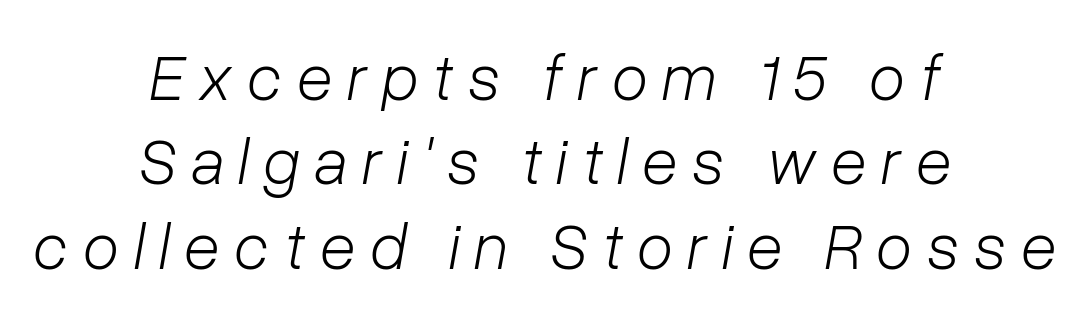
Alignment: centered. Is this a fixed-width face? No — the glyphs have proportional, varying widths. Does extra space separate the letters? Yes, quite a lot of it. Descenders are the only things crossing below the line.
